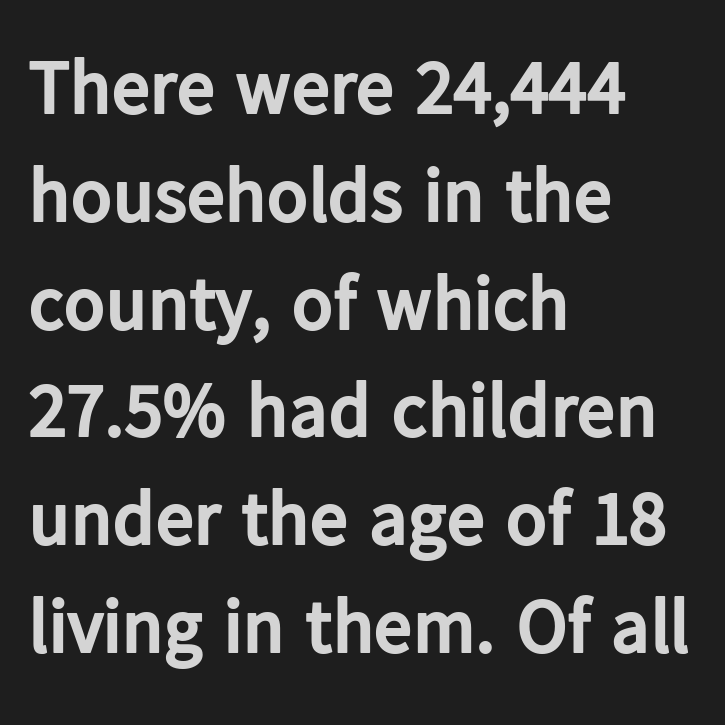
A typesetter would call this proportional, since set widths differ per character. Grotesque or geometric, the face here clearly has no serifs. The characters look thick and weighty, a clear bold. The rag falls on the right side of this text block. Upright lettering throughout.
